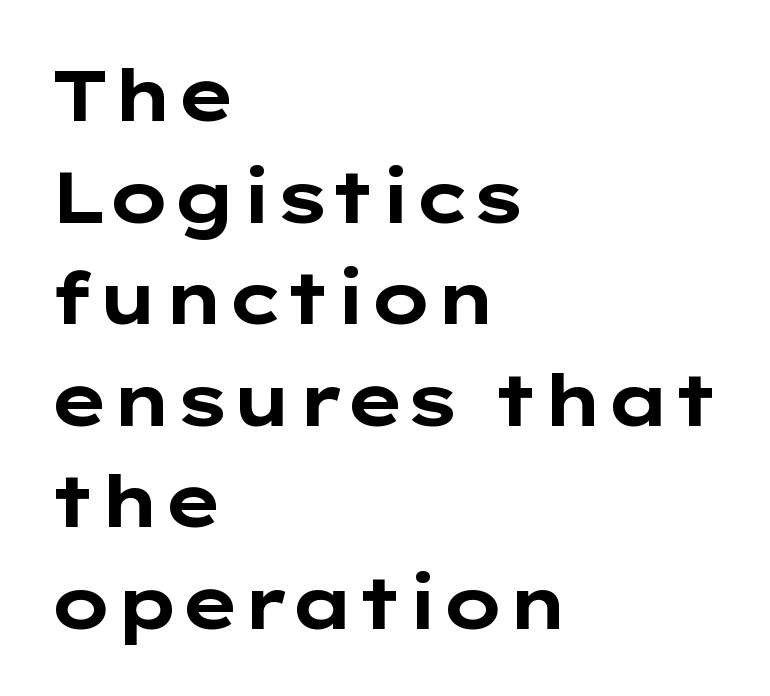
The image shows 72 px bold, wide sans-serif type, upright; set left-aligned, normal line spacing (1.41x), normal letter spacing, not underlined; low stroke contrast and a medium x-height.
